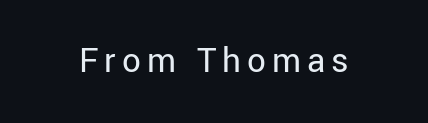
The specimen reads as upright at a glance. On a weight scale, this lands at 450 or below. The letters carry no serifs — their stems end cleanly without finishing strokes. Type without underlining. Looks like regular typesetting: each glyph gets only the width it needs.
